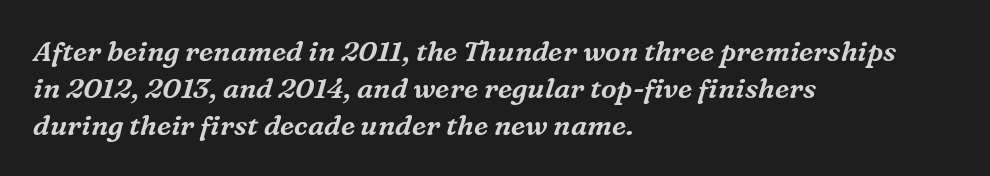
The image shows 28 px serif type, italic (leaning right); set left-aligned, normal line spacing (1.32x), normal letter spacing, not underlined; medium stroke contrast and a medium x-height.
